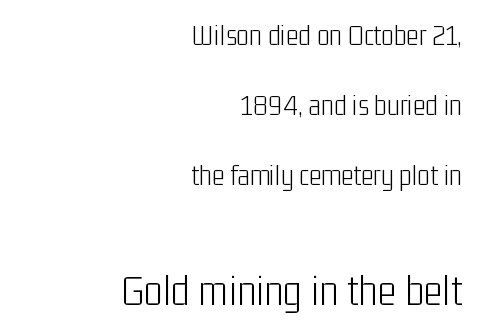
The image shows 45 px light, condensed sans-serif type, upright; set right-aligned, loose line spacing (2.34x), normal letter spacing, not underlined; the second (bottom) block is 1.5x larger; low stroke contrast and a medium x-height.
